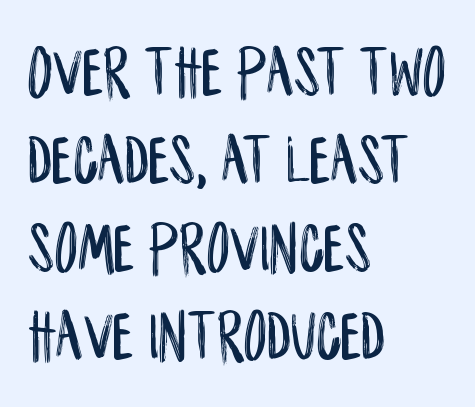
Character widths vary here, with narrow letters taking less room than wide ones. Words float on clear page, feet unadorned. The face used here is a sans, in the tradition of grotesques and geometrics. The tracking reads as untouched default to a designer's eye. Each line starts at the same left margin while the right side varies. The lettering stays uniformly vertical, giving the passage a roman look.
